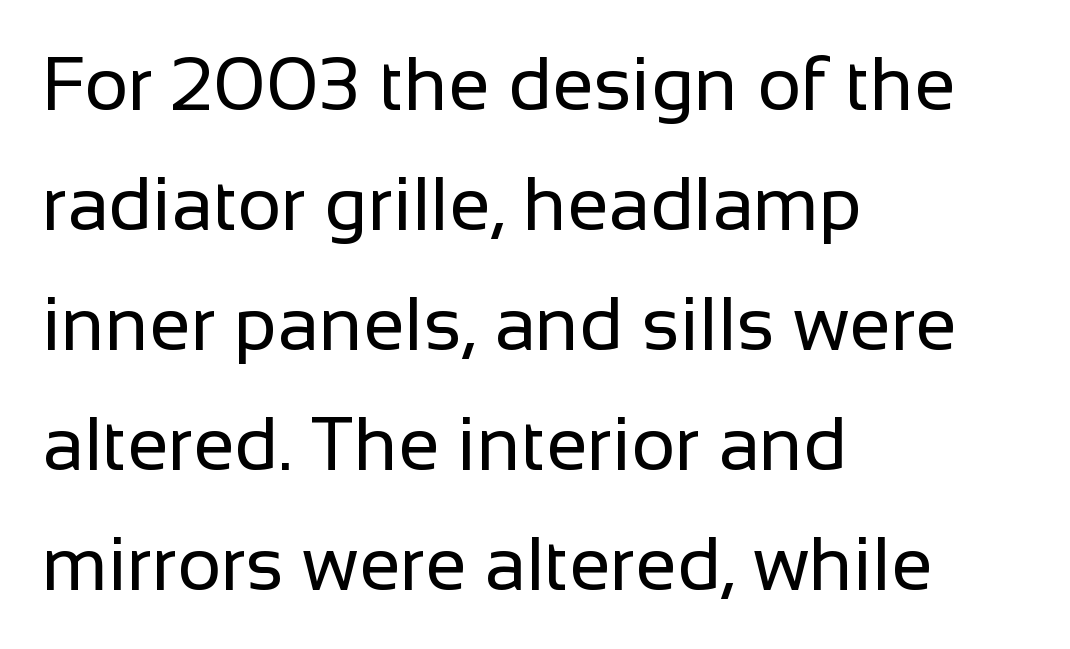
The baseline area is clear. The passage shown stacks its lines at a standard gap. The letters stand straight up with perfectly vertical stems. The face looks like a standard text weight, possibly lighter.
